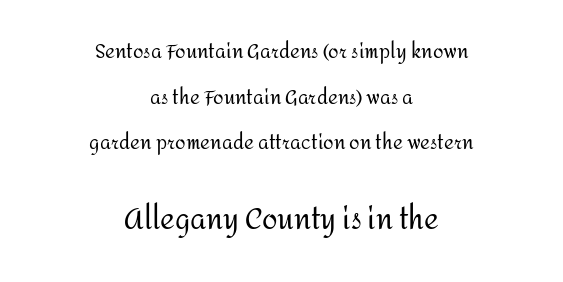
{"serif": "no", "italic": "no", "bold": "no", "weight": "regular", "width": "normal", "stroke_contrast": "medium", "x_height": "medium", "monospaced": "no", "underline": "no", "align": "center", "line_spacing": "loose", "line_spacing_ratio": 2.4, "letter_spacing": "normal", "letter_spacing_em": 0.0, "larger_block": "second", "size_ratio": 1.47, "glyph_px": 28}
